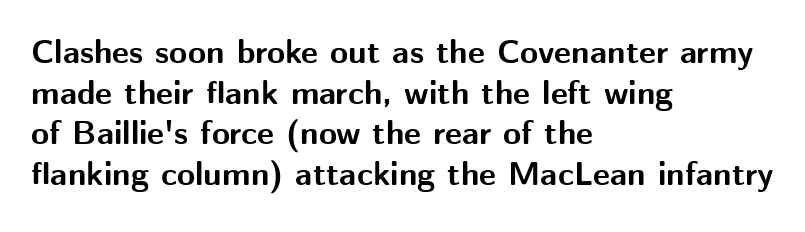
Short note: letters normally spaced. Stroke thickness is high; the sample reads as a true bold. Nothing sits at the stroke ends, so this counts as sans-serif. The font's upright variant was chosen for this text. The rendering uses natural spacing where letterforms have individual widths. Caption: multi-line text, flush left, ragged right.
